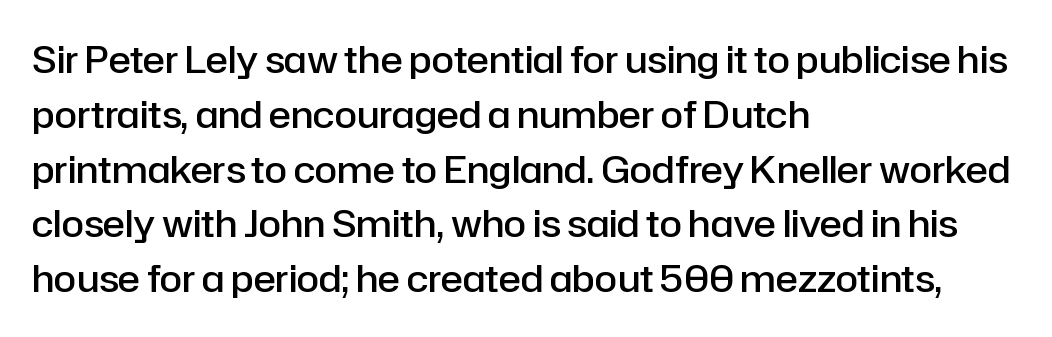
The image shows 37 px semibold sans-serif type, upright; set left-aligned, normal line spacing (1.48x), normal letter spacing, not underlined; low stroke contrast and a medium x-height.
